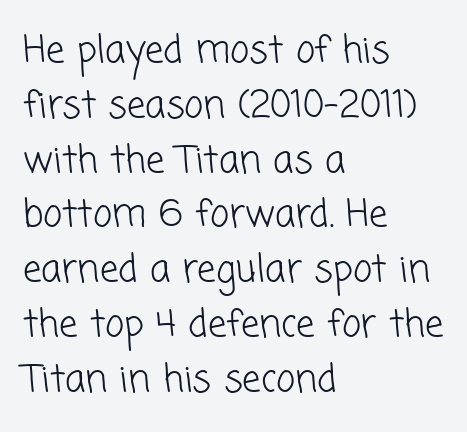
Q: Is the text bold? A: No.
Q: Is the typeface a serif or a sans-serif typeface? A: Sans-serif.
Q: Is the text underlined? A: No.
Q: How is the paragraph aligned? A: Left-aligned.
Q: Is the spacing between letters normal or unusually wide? A: Normal.
Q: Is the spacing between lines tight, normal or loose? A: Normal.
Q: Width (condensed, normal, or wide)? A: Normal.
Q: Stroke contrast? A: Low.
Q: x-height? A: Medium.
Q: Monospaced? A: No.
